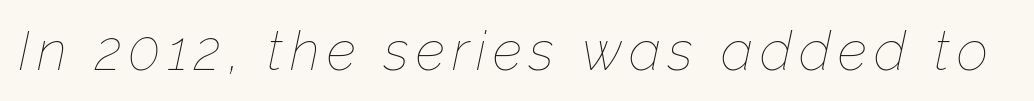
{"italic": "yes", "lean": "right", "slant_degrees": 12, "bold": "no", "weight": "thin", "width": "normal", "stroke_contrast": "low", "x_height": "medium", "monospaced": "no", "underline": "no", "glyph_px": 55}
